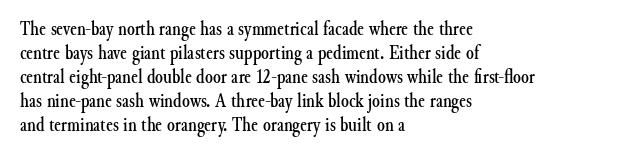
{"italic": "no", "underline": "no", "align": "left", "line_spacing_ratio": 1.2, "letter_spacing": "normal", "letter_spacing_em": 0.0, "glyph_px": 20}
